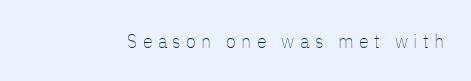
The words here are not underlined. This sample uses expanded letter spacing, leaving extra air between glyphs. The lettering stays uniformly vertical, giving the passage a roman look. The characters are drawn with everyday or finer stroke widths.
